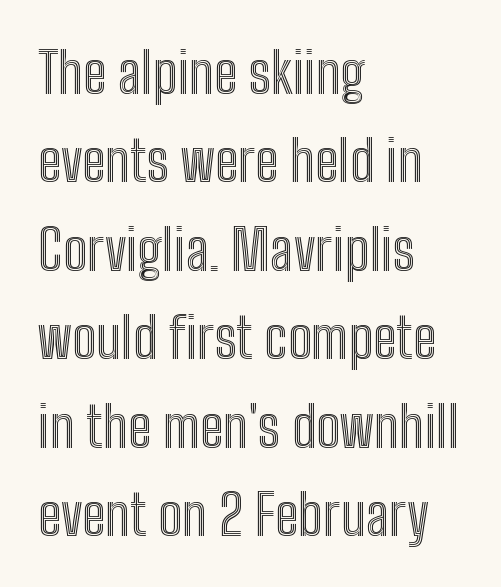
Tall strokes in this sample are plumb rather than angled. Beneath every word, the page is bare. If you drew a ruler down the left edge, every line would touch it. There is no visible air inserted between adjacent glyphs. Notice how descenders clear the ascenders below comfortably — that's standard leading.
